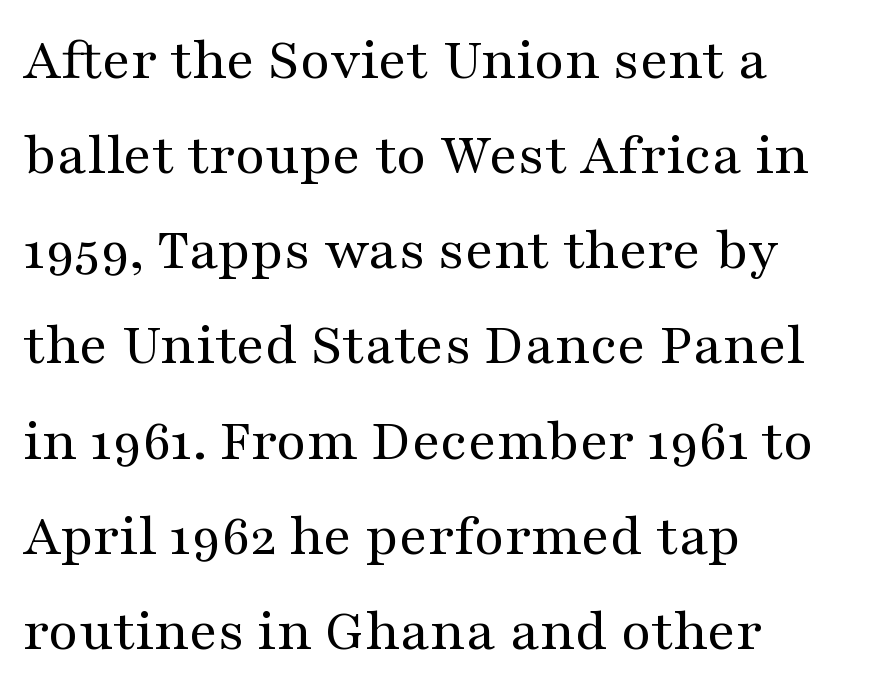
Compared with typical paragraphs, the rows here are spaced about the same. Serif or sans? Serif — the stroke terminals have little feet. Characters remain perfectly vertical along every line. The typesetting does not lean heavy: it is not bold.
